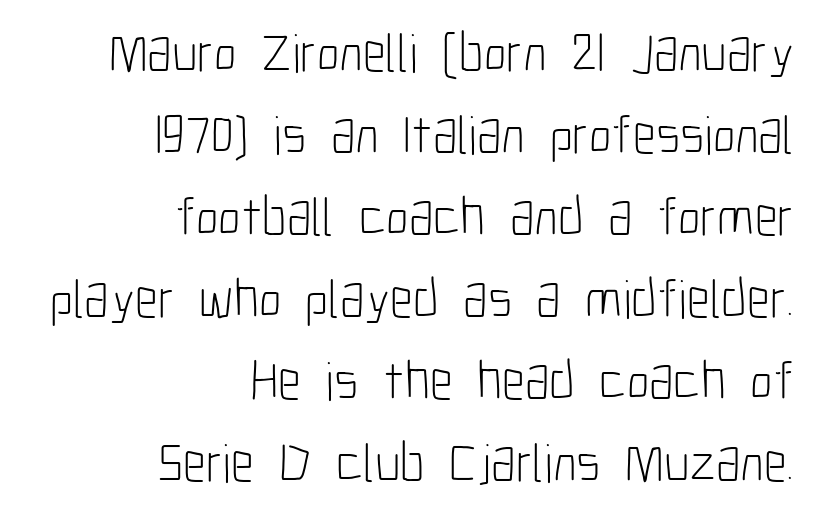
The image shows 55 px light, condensed sans-serif type, upright; set right-aligned, normal line spacing (1.49x), normal letter spacing, not underlined; low stroke contrast and a medium x-height.
